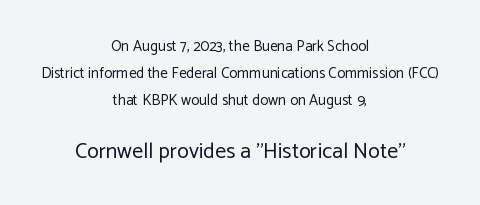
{"italic": "no", "bold": "no", "underline": "no", "align": "center", "line_spacing_ratio": 1.81, "letter_spacing": "normal", "letter_spacing_em": 0.0, "larger_block": "second", "size_ratio": 1.47, "glyph_px": 22}
